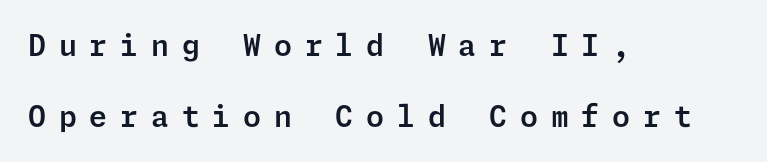
Glance below the letters and you will spot only blank space. Line spacing here is loose. Look at the tracking — it's clearly loosened, letters drifting apart. The ragged edge is on the right, which tells us the setting is flush left. Characters remain perfectly vertical along every line. The passage shown is typeset with a sans-serif family.
